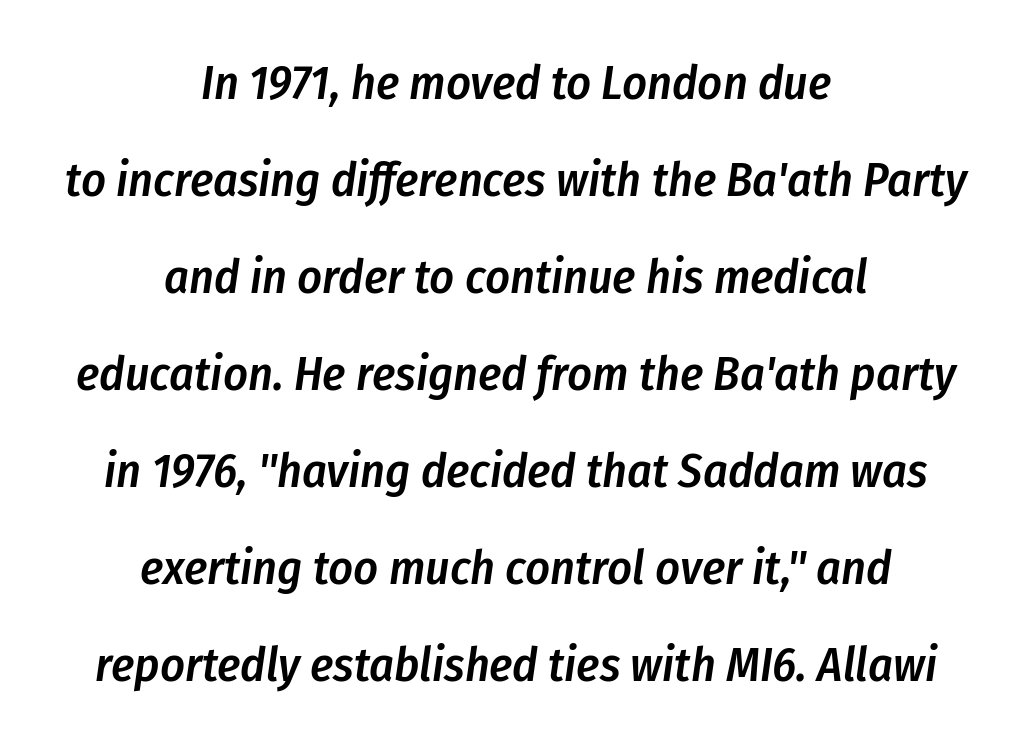
Q: Is the text bold? A: Semi-bold.
Q: Is the text italic (slanted)? A: Yes, it leans right by about 8 degrees.
Q: Is the text underlined? A: No.
Q: How is the paragraph aligned? A: Centered.
Q: Is the spacing between letters normal or unusually wide? A: Normal.
Q: Is the spacing between lines tight, normal or loose? A: Loose.
Q: Width (condensed, normal, or wide)? A: Condensed.
Q: Stroke contrast? A: Low.
Q: x-height? A: Medium.
Q: Monospaced? A: No.
